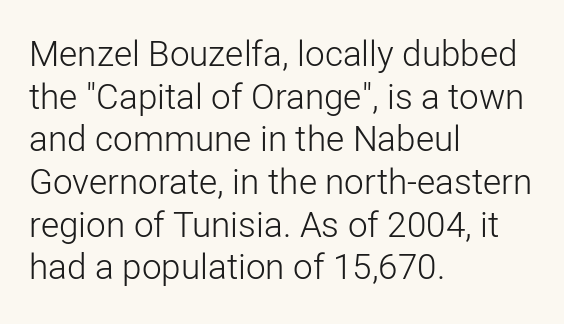
{"serif": "no", "italic": "no", "bold": "no", "weight": "light", "width": "normal", "stroke_contrast": "low", "x_height": "medium", "monospaced": "no", "underline": "no", "align": "left", "line_spacing_ratio": 1.22, "letter_spacing": "normal", "letter_spacing_em": 0.0, "glyph_px": 35}
